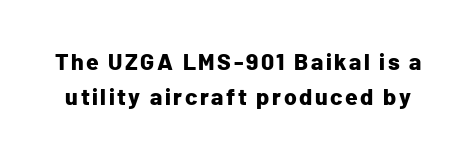
On the weight axis this lands at bold, roughly 700. The foot of each line stays bare and open. If you measured baseline to baseline, you'd find a middling distance. This is roman type, the default non-slanted kind.
